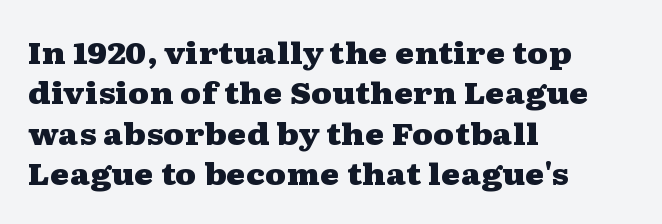
{"serif": "yes", "italic": "no", "bold": "yes", "weight": "heavy", "width": "wide", "stroke_contrast": "medium", "x_height": "medium", "monospaced": "no", "underline": "no", "align": "left", "line_spacing": "normal", "line_spacing_ratio": 1.35, "letter_spacing": "normal", "letter_spacing_em": 0.0, "glyph_px": 30}
